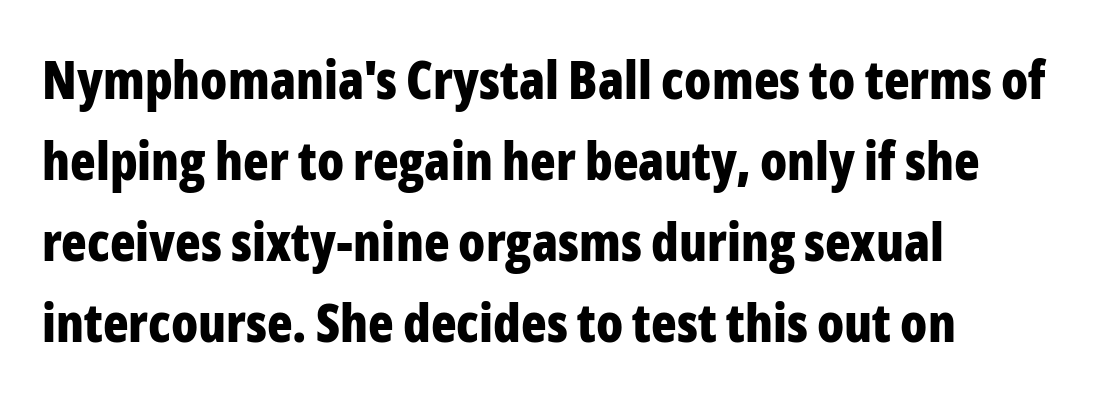
Q: Is the text bold? A: Yes.
Q: Is the text italic (slanted)? A: No, it is upright.
Q: Is the typeface a serif or a sans-serif typeface? A: Sans-serif.
Q: Is the text underlined? A: No.
Q: How is the paragraph aligned? A: Left-aligned.
Q: Is the spacing between letters normal or unusually wide? A: Normal.
Q: Is the spacing between lines tight, normal or loose? A: Normal.
Q: Width (condensed, normal, or wide)? A: Condensed.
Q: Stroke contrast? A: Low.
Q: x-height? A: Medium.
Q: Monospaced? A: No.
